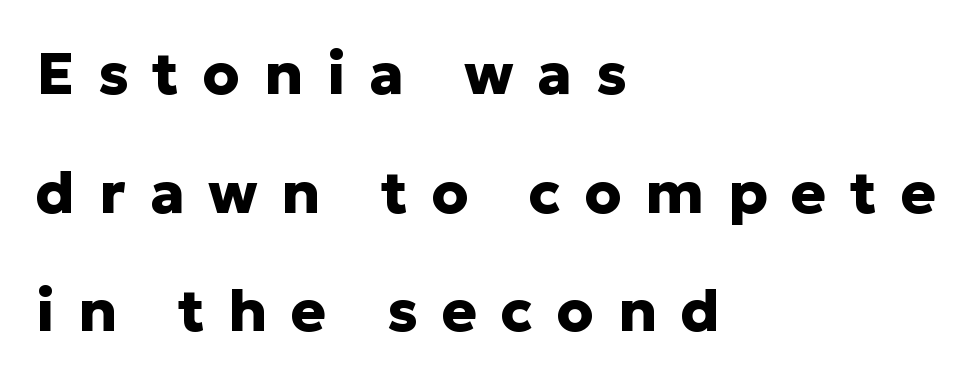
{"serif": "no", "italic": "no", "bold": "yes", "weight": "heavy", "width": "normal", "stroke_contrast": "low", "x_height": "medium", "monospaced": "no", "underline": "no", "align": "left", "line_spacing": "loose", "line_spacing_ratio": 2.01, "letter_spacing": "wide", "letter_spacing_em": 0.4, "glyph_px": 59}
